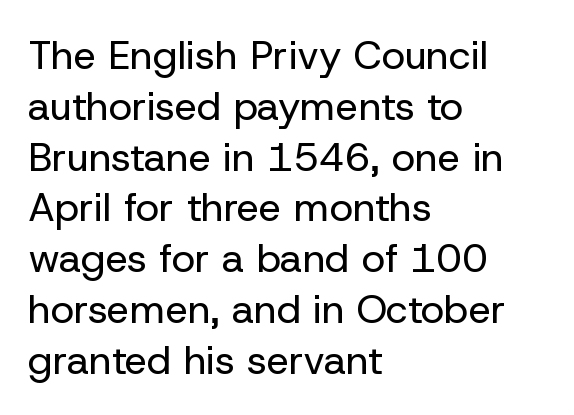
Q: Is the text bold? A: No.
Q: Is the text italic (slanted)? A: No, it is upright.
Q: Is the typeface a serif or a sans-serif typeface? A: Sans-serif.
Q: Is the text underlined? A: No.
Q: How is the paragraph aligned? A: Left-aligned.
Q: Is the spacing between letters normal or unusually wide? A: Normal.
Q: Is the spacing between lines tight, normal or loose? A: Normal.
Q: Width (condensed, normal, or wide)? A: Normal.
Q: Stroke contrast? A: Low.
Q: x-height? A: Medium.
Q: Monospaced? A: No.
